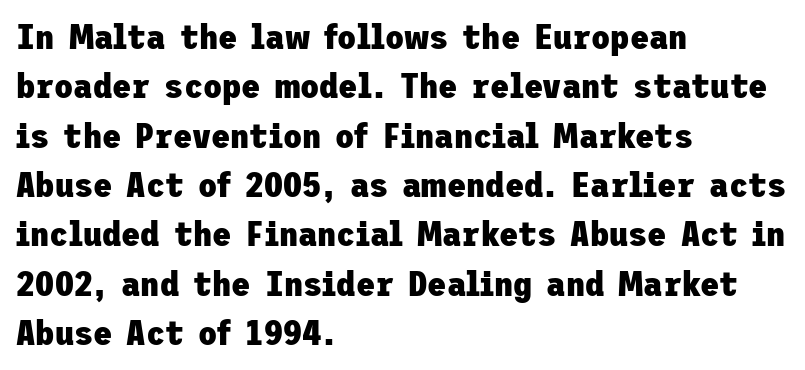
Q: Is the text bold? A: Yes.
Q: Is the text italic (slanted)? A: No, it is upright.
Q: Is the typeface a serif or a sans-serif typeface? A: Sans-serif.
Q: Is the text underlined? A: No.
Q: How is the paragraph aligned? A: Left-aligned.
Q: Is the spacing between letters normal or unusually wide? A: Normal.
Q: Is the spacing between lines tight, normal or loose? A: Normal.
Q: Width (condensed, normal, or wide)? A: Normal.
Q: Stroke contrast? A: Low.
Q: x-height? A: Medium.
